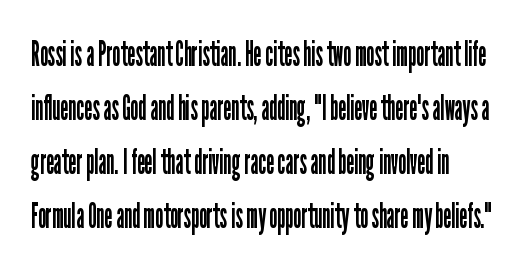
Each line starts at the same left margin while the right side varies. The passage shown is not underscored anywhere. Each letter keeps its own natural width here, so spacing adapts to shape. This is not heavy type; no bold has been used. Does the lettering tilt? It doesn't — this is upright. The glyphs in this specimen are sans serif.
